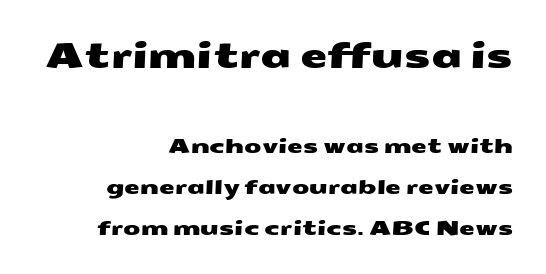
{"serif": "no", "width": "wide", "stroke_contrast": "medium", "x_height": "medium", "monospaced": "no", "underline": "no", "align": "right", "line_spacing": "loose", "line_spacing_ratio": 2.05, "letter_spacing": "normal", "letter_spacing_em": 0.0, "larger_block": "first", "size_ratio": 1.75, "glyph_px": 35}
